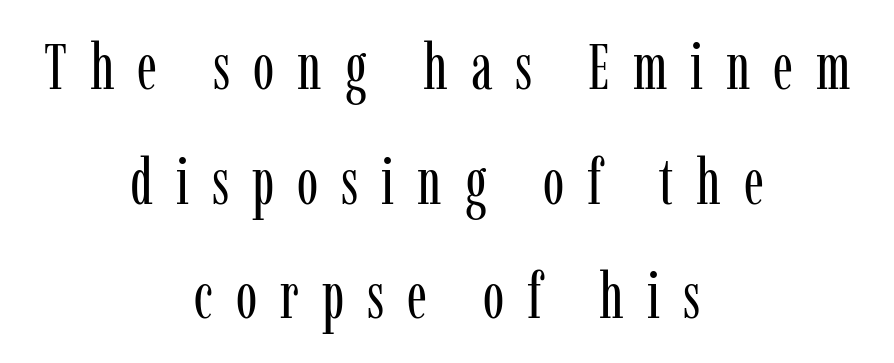
Q: Is the text bold? A: No.
Q: Is the text italic (slanted)? A: No, it is upright.
Q: Is the typeface a serif or a sans-serif typeface? A: Serif.
Q: Is the text underlined? A: No.
Q: How is the paragraph aligned? A: Centered.
Q: Is the spacing between letters normal or unusually wide? A: Unusually wide.
Q: Width (condensed, normal, or wide)? A: Condensed.
Q: Stroke contrast? A: Low.
Q: x-height? A: Medium.
Q: Monospaced? A: No.
